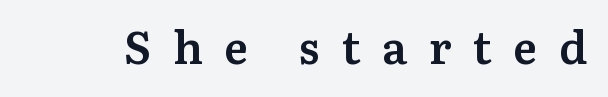
Q: Is the text bold? A: Semi-bold.
Q: Is the text italic (slanted)? A: No, it is upright.
Q: Is the typeface a serif or a sans-serif typeface? A: Serif.
Q: Is the text underlined? A: No.
Q: Is the spacing between letters normal or unusually wide? A: Unusually wide.
Q: Width (condensed, normal, or wide)? A: Normal.
Q: Stroke contrast? A: Medium.
Q: x-height? A: Medium.
Q: Monospaced? A: No.
